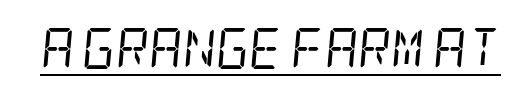
The image shows 41 px regular-weight, condensed serif type, italic (leaning right); set normal letter spacing, underlined; low stroke contrast and a large x-height.
